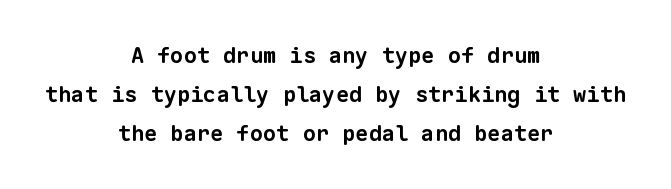
{"bold": "yes", "underline": "no", "align": "center", "line_spacing_ratio": 1.78, "letter_spacing": "normal", "letter_spacing_em": 0.0, "glyph_px": 22}
